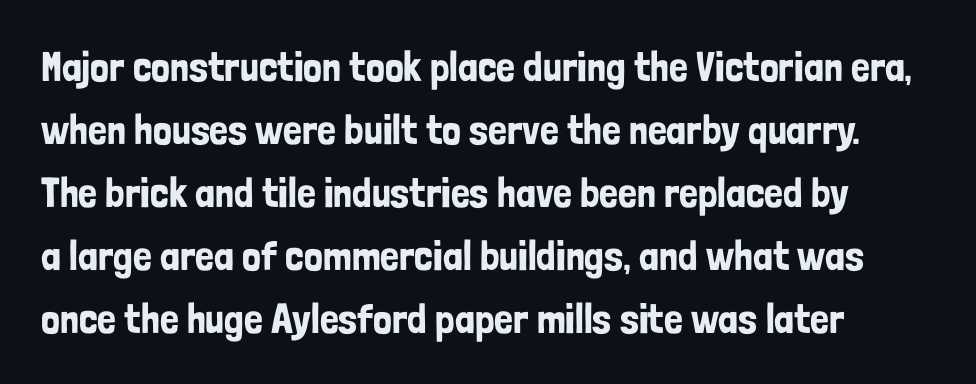
{"serif": "no", "italic": "no", "width": "condensed", "stroke_contrast": "low", "x_height": "medium", "monospaced": "no", "underline": "no", "align": "left", "line_spacing": "normal", "line_spacing_ratio": 1.5, "letter_spacing": "normal", "letter_spacing_em": 0.0, "glyph_px": 42}
